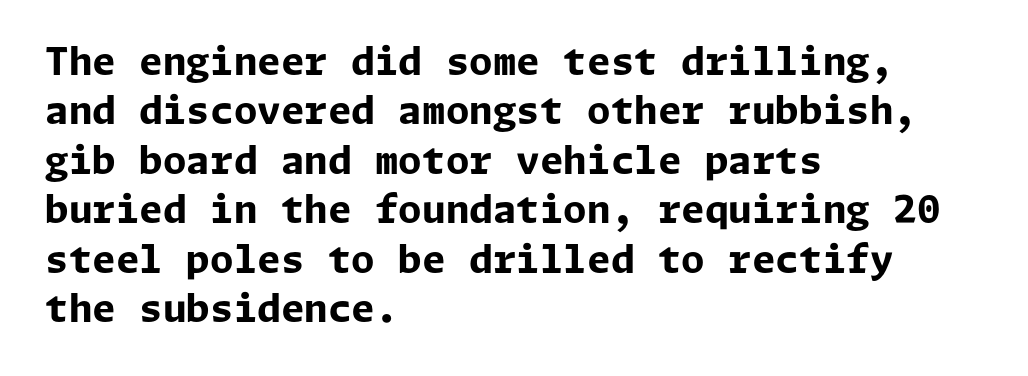
What stands out about the letter spacing? Nothing — it is the standard amount. The sample has been set heavy, in full bold. If you drew a line through each stem, it would be perfectly vertical. A student would call this left alignment; a typographer would say flush left, rag right. The leading is moderate, giving the passage an even texture. Underlining? Definitely not there.
